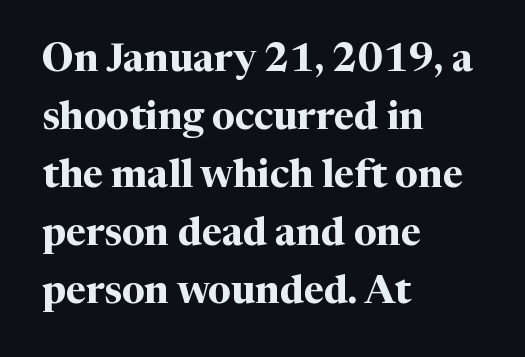
Descenders are the only things crossing below the line. If you drew a line through each stem, it would be perfectly vertical. Old-style or modern, the face here clearly has serifs. Weight check: bold — yes, fully. Horizontal bands of white between lines are of average thickness.
